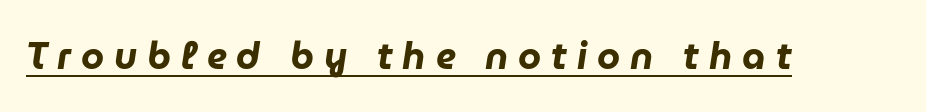
{"italic": "yes", "lean": "right", "slant_degrees": 9, "bold": "yes", "weight": "heavy", "width": "normal", "stroke_contrast": "low", "x_height": "medium", "monospaced": "no", "underline": "yes", "letter_spacing": "wide", "letter_spacing_em": 0.27, "glyph_px": 37}
